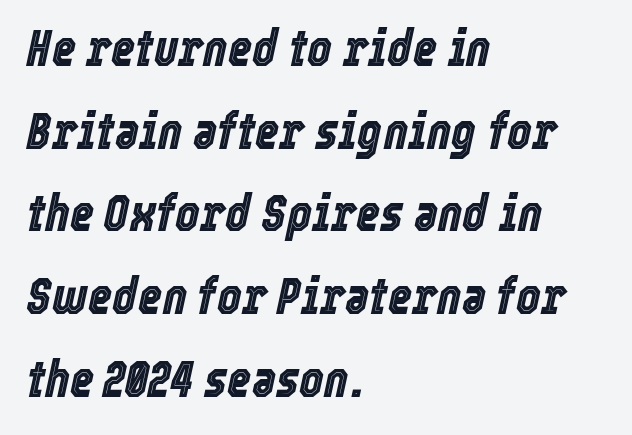
{"italic": "yes", "lean": "right", "slant_degrees": 12, "width": "condensed", "x_height": "medium", "monospaced": "no", "underline": "no", "align": "left", "line_spacing": "normal", "line_spacing_ratio": 1.59, "letter_spacing": "normal", "letter_spacing_em": 0.0, "glyph_px": 52}
